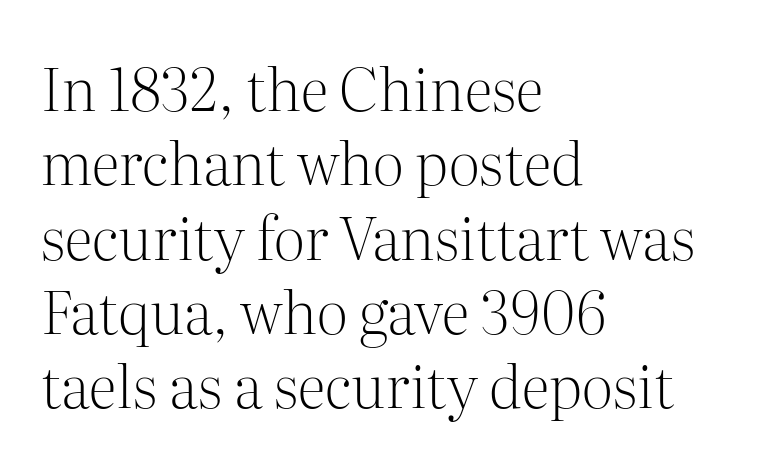
The image shows 59 px light serif type, upright; set left-aligned, normal line spacing (1.26x), normal letter spacing, not underlined; medium stroke contrast and a medium x-height.
